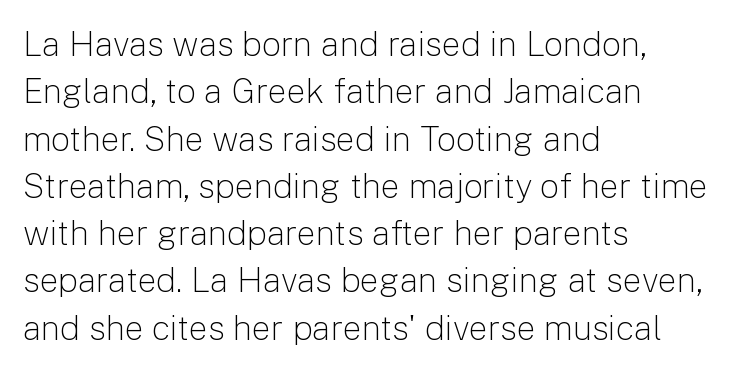
The image shows 34 px light sans-serif type, upright; set left-aligned, normal line spacing (1.39x), normal letter spacing, not underlined; low stroke contrast and a medium x-height.
